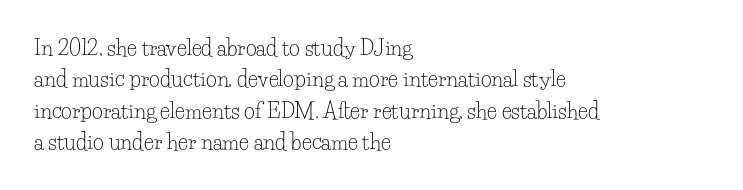
{"italic": "no", "bold": "no", "underline": "no", "align": "left", "line_spacing": "normal", "line_spacing_ratio": 1.5, "letter_spacing": "normal", "letter_spacing_em": 0.0, "glyph_px": 21}
